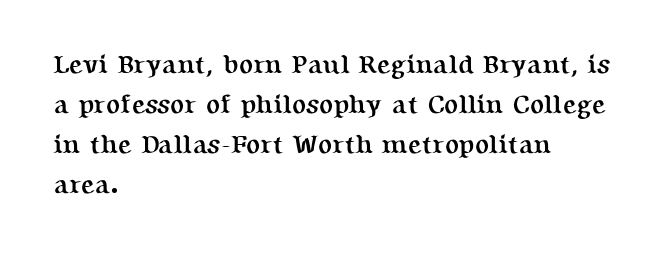
{"italic": "no", "bold": "yes", "underline": "no", "align": "left", "line_spacing": "normal", "line_spacing_ratio": 1.54, "letter_spacing": "normal", "letter_spacing_em": 0.0, "glyph_px": 26}
